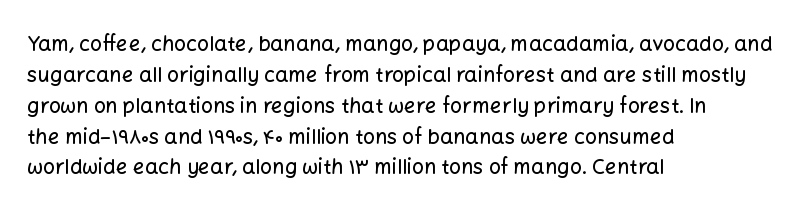
The image shows 21 px text type, upright; set left-aligned, normal line spacing (1.47x), normal letter spacing, not underlined.
